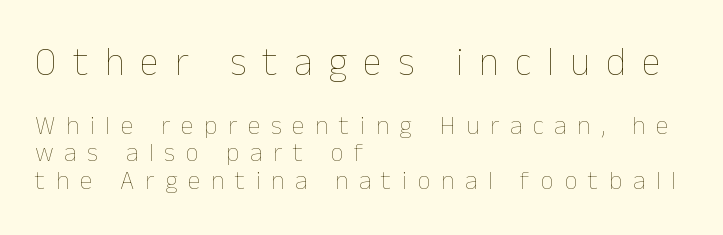
The image shows 39 px thin type, upright; set left-aligned, tight line spacing (1.05x), unusually wide letter spacing (+0.41 em), not underlined; the first (top) block is 1.5x larger; low stroke contrast and a medium x-height.
